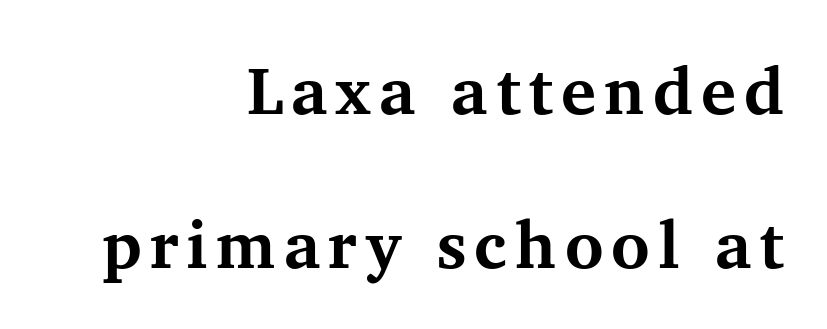
{"serif": "yes", "italic": "no", "bold": "yes", "weight": "bold", "width": "normal", "stroke_contrast": "medium", "x_height": "medium", "monospaced": "no", "underline": "no", "align": "right", "line_spacing": "loose", "line_spacing_ratio": 2.34, "glyph_px": 66}
